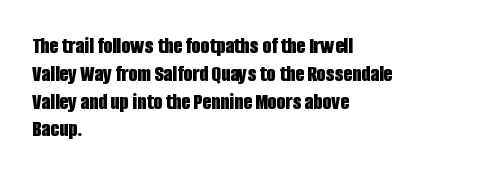
{"italic": "no", "bold": "yes", "underline": "no", "align": "left", "line_spacing_ratio": 1.21, "letter_spacing": "normal", "letter_spacing_em": 0.0, "glyph_px": 23}
